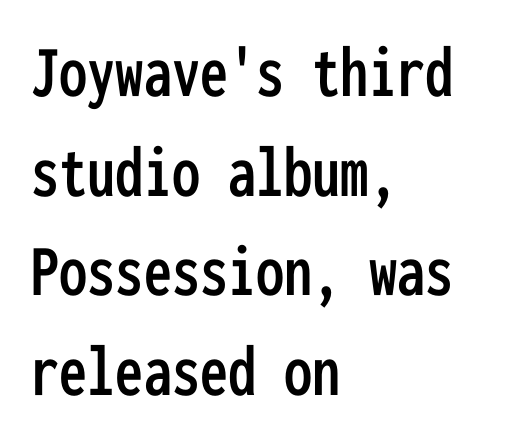
Do the characters align in a grid? Yes, the font is monospaced. The letters sit at their default tracking, neither squeezed nor spread. The space beneath each line is pristine and unruled. The rendering shows plain stroke endings on the letterforms — a sans-serif design. Italic: no, the glyphs are upright roman. Horizontal alignment here is leftward, the default for most running prose.
